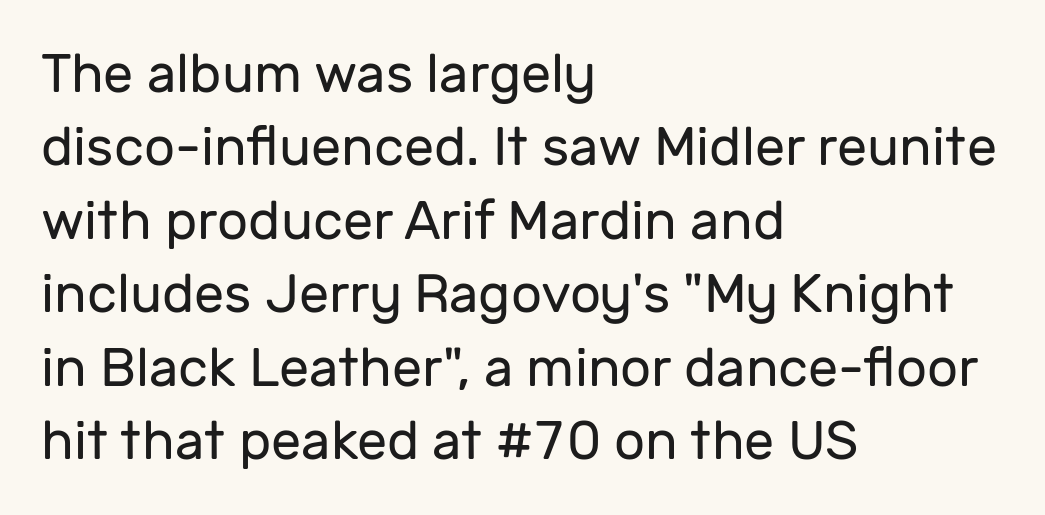
{"serif": "no", "italic": "no", "bold": "no", "weight": "regular", "width": "normal", "stroke_contrast": "low", "x_height": "medium", "monospaced": "no", "underline": "no", "align": "left", "line_spacing": "normal", "line_spacing_ratio": 1.36, "letter_spacing": "normal", "letter_spacing_em": 0.0, "glyph_px": 54}
